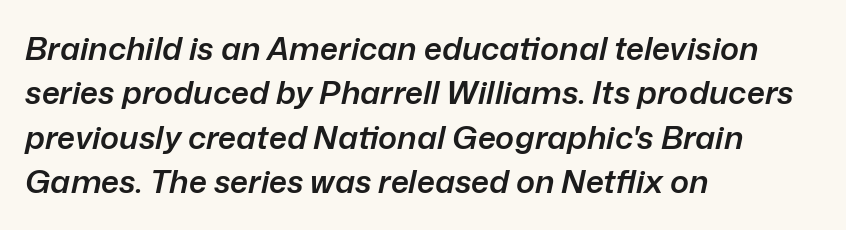
Q: Is the text bold? A: Semi-bold.
Q: Is the text italic (slanted)? A: Yes, it leans right by about 12 degrees.
Q: Is the text underlined? A: No.
Q: How is the paragraph aligned? A: Left-aligned.
Q: Is the spacing between letters normal or unusually wide? A: Normal.
Q: Is the spacing between lines tight, normal or loose? A: Normal.
Q: Width (condensed, normal, or wide)? A: Normal.
Q: Stroke contrast? A: Low.
Q: x-height? A: Medium.
Q: Monospaced? A: No.
